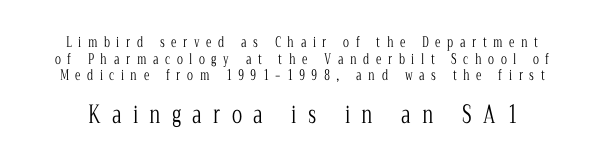
Any mark beneath the type? The region is blank. No letter is thick-stroked: the sample isn't bold. Look at the glyph heights: the lower group is clearly the bigger setting. Compared with typical body copy, the letter spacing here is much looser. The type sits square on the baseline with zero lean.
